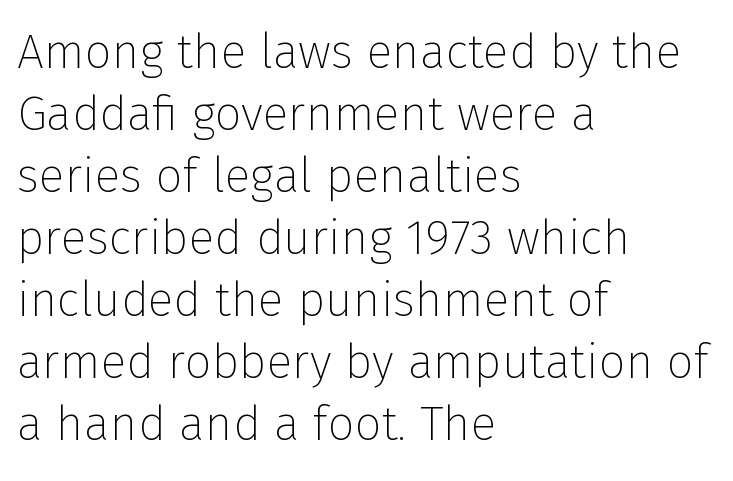
{"serif": "no", "italic": "no", "bold": "no", "weight": "thin", "width": "normal", "stroke_contrast": "low", "x_height": "medium", "monospaced": "no", "underline": "no", "align": "left", "line_spacing": "normal", "line_spacing_ratio": 1.29, "letter_spacing": "normal", "letter_spacing_em": 0.0, "glyph_px": 48}
